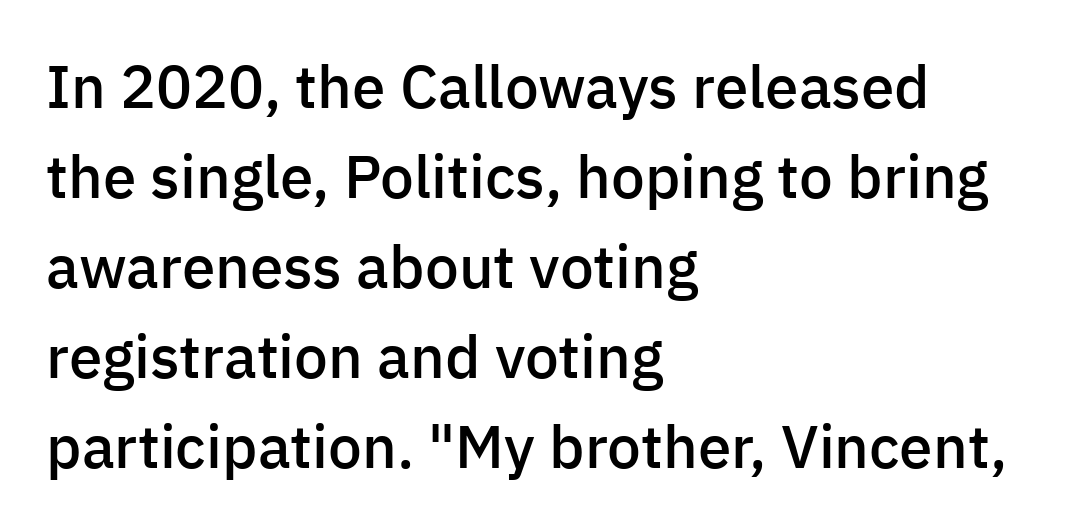
Emphasis by weight is partial: semibold. The typesetter chose a ragged-right arrangement here. Think of a printed novel: that variable character pitch is what you see here. You can tell from the bare stems that sans-serif type was used.
